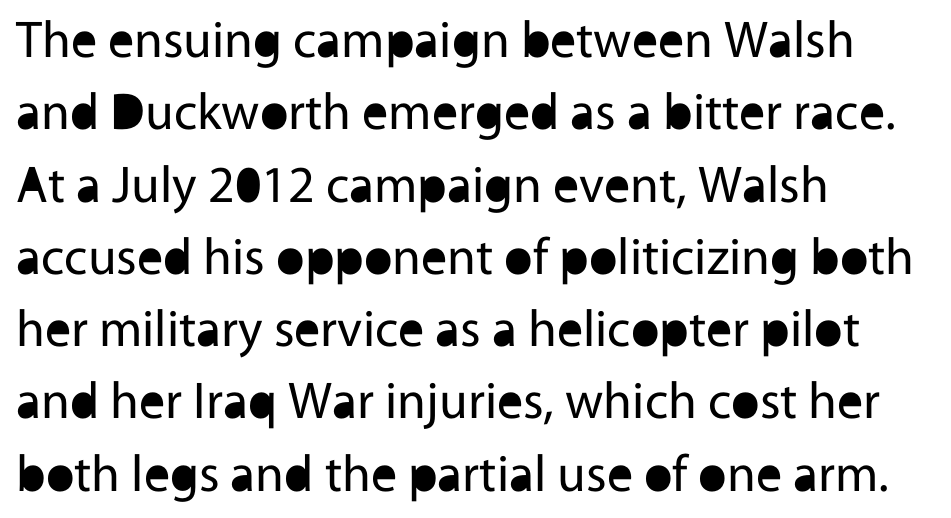
Each letter keeps its own natural width here, so spacing adapts to shape. Successive baselines arrive at the customary interval. The space directly below the letters is spotless. Posture: vertical. The face looks like a standard text weight, possibly lighter. Caption: multi-line text, flush left, ragged right.
